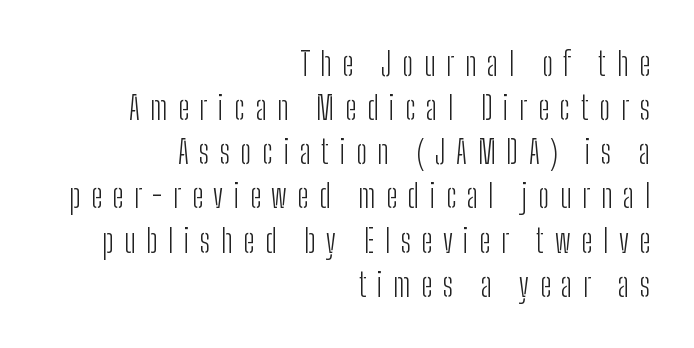
{"serif": "no", "italic": "no", "bold": "no", "weight": "light", "width": "condensed", "stroke_contrast": "low", "x_height": "medium", "monospaced": "no", "underline": "no", "align": "right", "line_spacing": "normal", "line_spacing_ratio": 1.38, "letter_spacing": "wide", "letter_spacing_em": 0.33, "glyph_px": 32}
